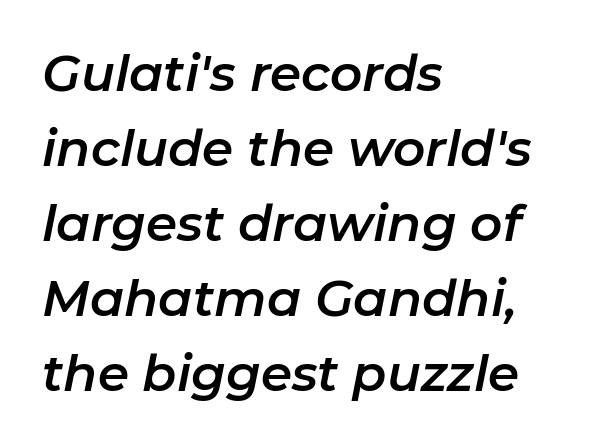
The image shows 50 px text type, italic (leaning right); set left-aligned, normal line spacing (1.5x), normal letter spacing, not underlined; low stroke contrast and a medium x-height.
